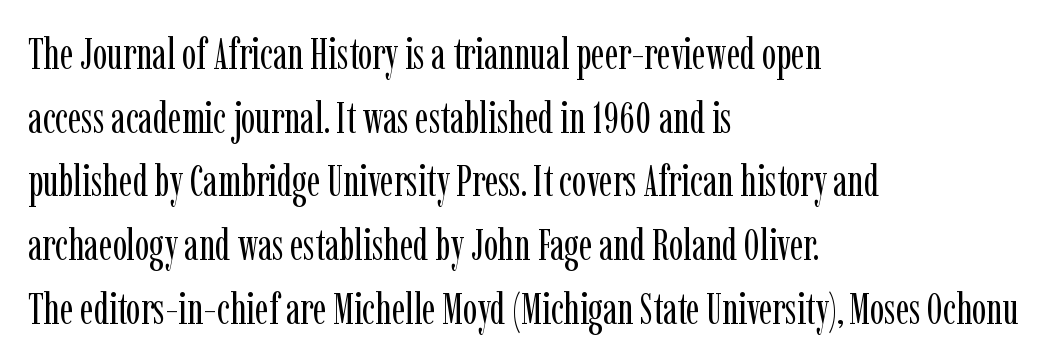
{"serif": "yes", "italic": "no", "bold": "no", "weight": "regular", "width": "condensed", "stroke_contrast": "low", "x_height": "medium", "monospaced": "no", "underline": "no", "align": "left", "line_spacing": "normal", "line_spacing_ratio": 1.48, "letter_spacing": "normal", "letter_spacing_em": 0.0, "glyph_px": 43}
